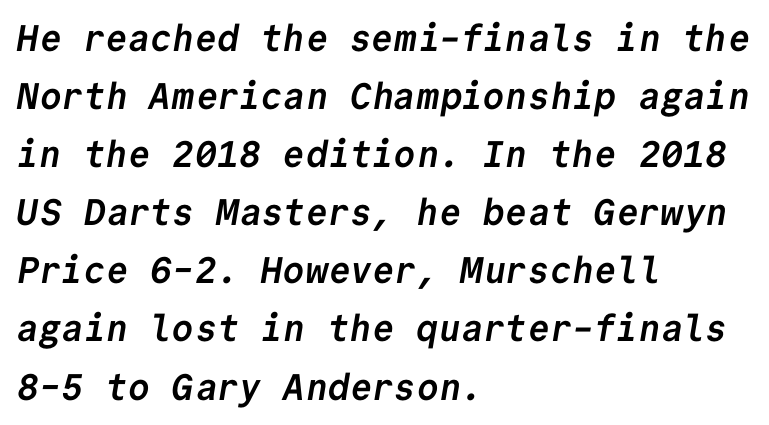
The text block is weighted toward the left margin, trailing off unevenly rightward. Line spacing here is normal. Underline: absent. Spacing verdict: monospaced, one width for all characters. Students, note that the glyphs here touch the page at normal intervals. The font is running at its bold setting.
